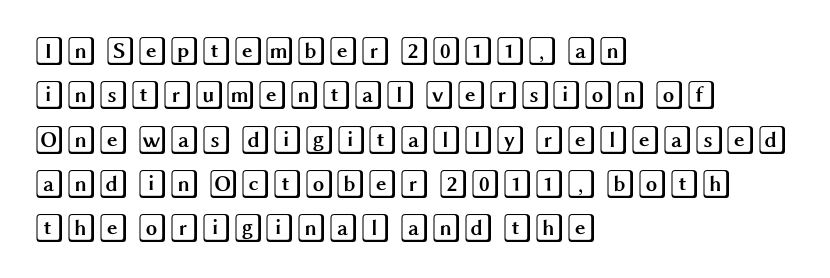
The block of text has a typical density, with ordinary space between rows. Underline: absent. Is there any slant? The stems are plumb. Is the block centered? No — it sits flush against the left margin. Caption: standard tracking, unaltered.
